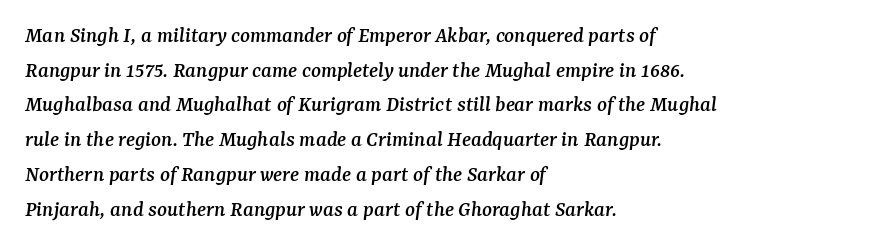
The image shows 23 px text type, italic (leaning right); set left-aligned, normal line spacing (1.51x), normal letter spacing, not underlined.
